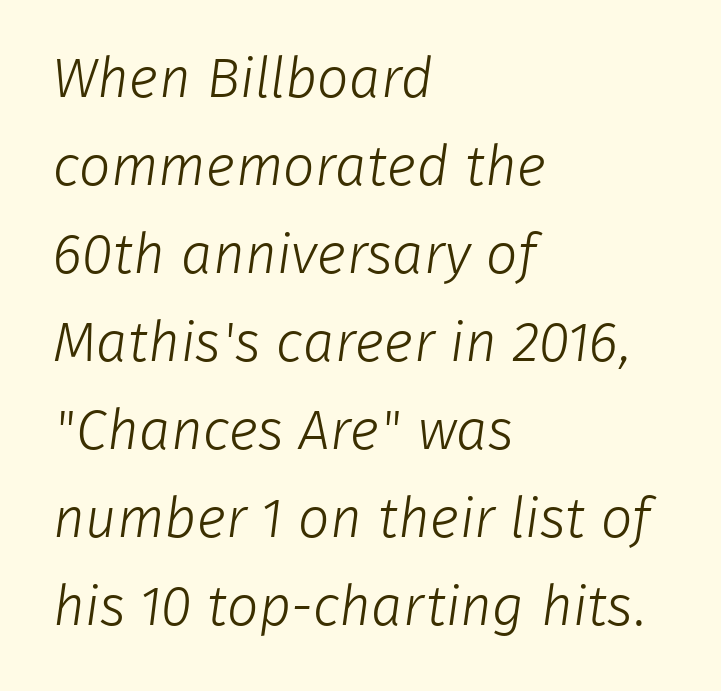
The image shows 56 px light sans-serif type; set left-aligned, normal line spacing (1.57x), normal letter spacing, not underlined; low stroke contrast and a medium x-height.
